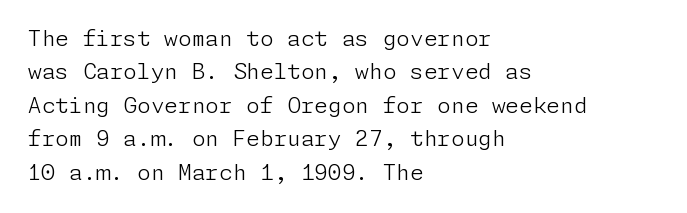
Summary of vertical rhythm: regular, with standard interline spacing. No extra ink here — the face is not bold. Quick note: not italic, upright. Horizontal alignment here is leftward, the default for most running prose.
